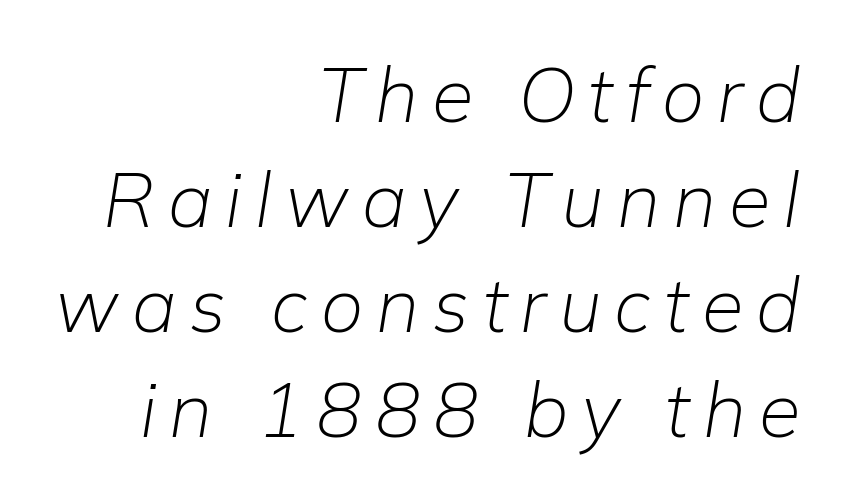
Weight: in the light-to-regular range. Unmarked baselines from the first word to the last. Each new line begins a customary step beneath the previous one. The lettering tilts uniformly, giving the passage an italic look.
